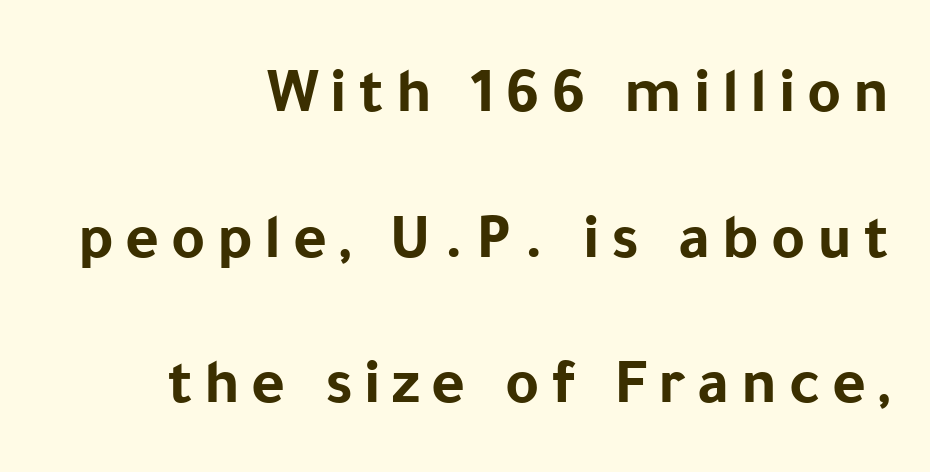
Q: Is the text bold? A: Yes.
Q: Is the text italic (slanted)? A: No, it is upright.
Q: Is the typeface a serif or a sans-serif typeface? A: Sans-serif.
Q: Is the text underlined? A: No.
Q: How is the paragraph aligned? A: Right-aligned.
Q: Is the spacing between lines tight, normal or loose? A: Loose.
Q: Width (condensed, normal, or wide)? A: Normal.
Q: Stroke contrast? A: Low.
Q: x-height? A: Medium.
Q: Monospaced? A: No.
